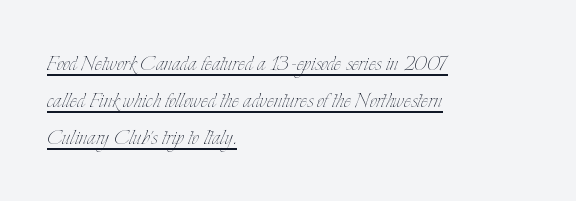
Q: Is the text bold? A: No.
Q: Is the text italic (slanted)? A: Yes.
Q: Is the text underlined? A: Yes.
Q: How is the paragraph aligned? A: Left-aligned.
Q: Is the spacing between letters normal or unusually wide? A: Normal.
Q: Is the spacing between lines tight, normal or loose? A: Normal.
